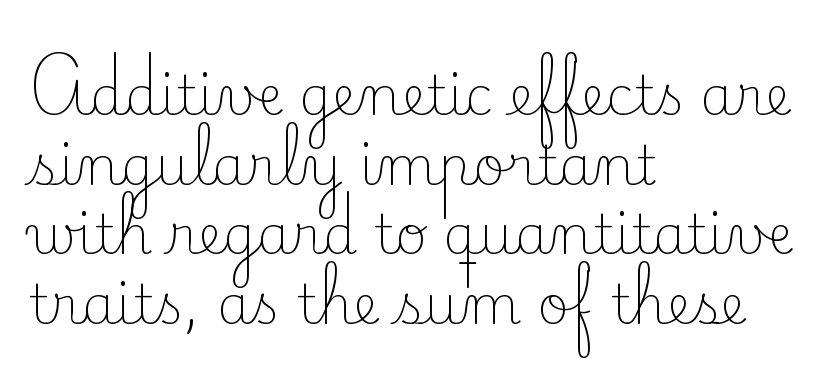
Note the varied advance widths — an 'i' is clearly narrower than an 'm'. Underline: absent. No letter is thick-stroked: the sample isn't bold. The specimen reads as upright at a glance. Compared with typical paragraphs, the rows here are spaced about the same.
